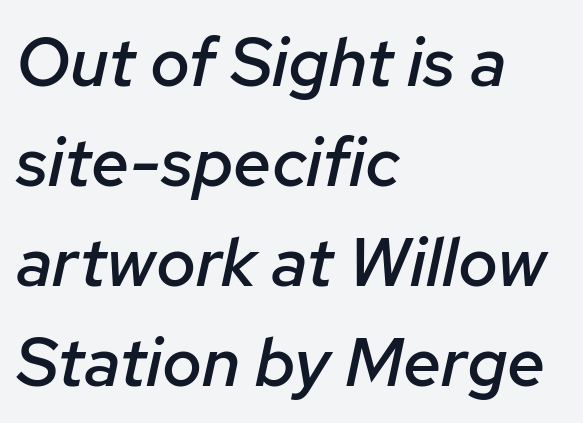
Q: Is the text bold? A: Semi-bold.
Q: Is the text italic (slanted)? A: Yes, it leans right by about 12 degrees.
Q: Is the text underlined? A: No.
Q: How is the paragraph aligned? A: Left-aligned.
Q: Is the spacing between letters normal or unusually wide? A: Normal.
Q: Is the spacing between lines tight, normal or loose? A: Normal.
Q: Width (condensed, normal, or wide)? A: Normal.
Q: Stroke contrast? A: Low.
Q: x-height? A: Medium.
Q: Monospaced? A: No.
